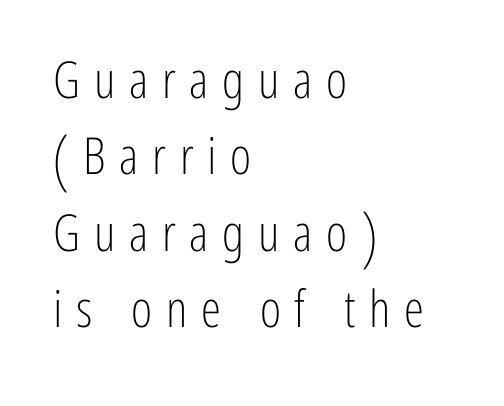
Upright lettering throughout. No word sits above an underline. Is there much room between lines? A standard amount, neither cramped nor airy. The letters are spread apart with noticeably loose tracking. Compared with a typical body face, this is equally light or lighter still. Varying glyph widths throughout — classic text-font behaviour.
